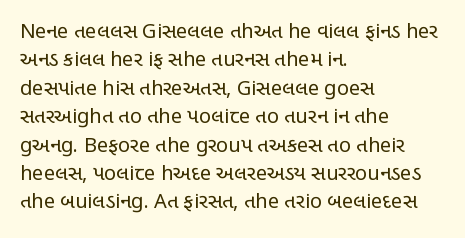
The image shows 20 px text type, upright; set left-aligned, normal line spacing (1.42x), normal letter spacing, not underlined.
